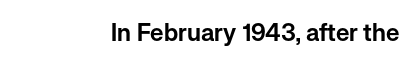
Observe the ordinary spacing: letters are neighbours, not strangers. Underline: absent. Rendered with straight, roman letterforms.
